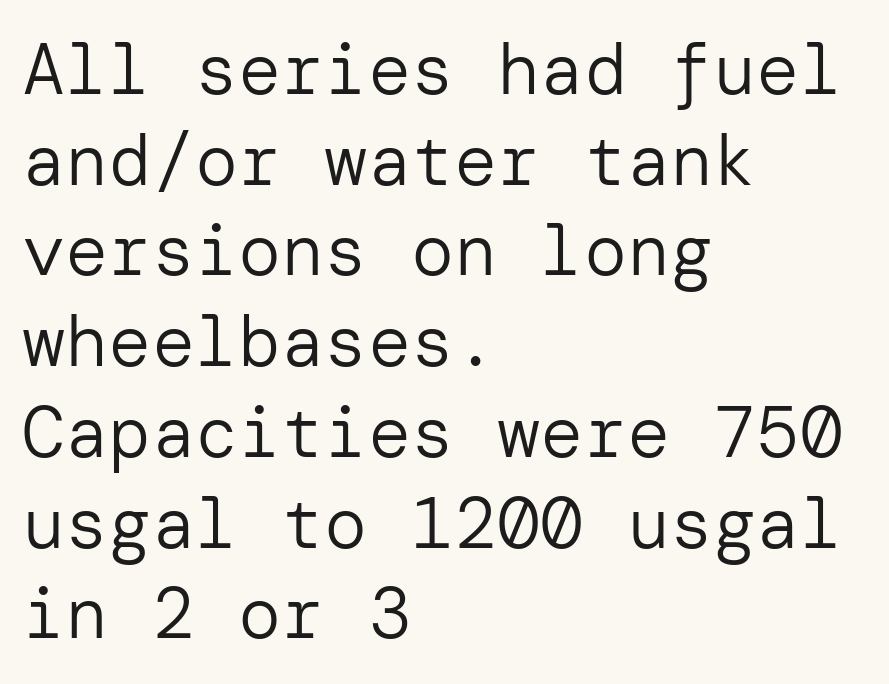
These lines stack with their left ends in a neat column. No feet cap the strokes, marking this as sans-serif type. Summary of vertical rhythm: regular, with standard interline spacing. These lines were composed using upright roman letters. These lines keep a tight, regular rhythm from letter to letter.
